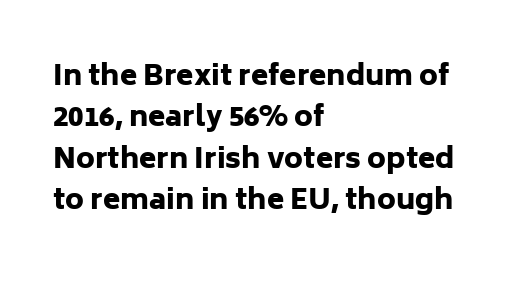
{"serif": "no", "italic": "no", "bold": "yes", "weight": "heavy", "width": "normal", "stroke_contrast": "low", "x_height": "medium", "monospaced": "no", "underline": "no", "align": "left", "line_spacing": "normal", "line_spacing_ratio": 1.48, "letter_spacing": "normal", "letter_spacing_em": 0.0, "glyph_px": 28}
